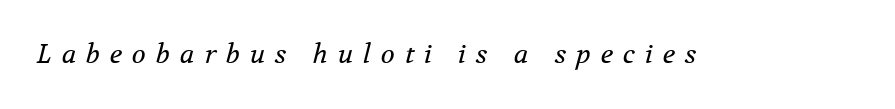
Quick note: italic. Weight: in the light-to-regular range. The line texture is sparse and dotted thanks to wide tracking. Plain, unruled lines of type.
